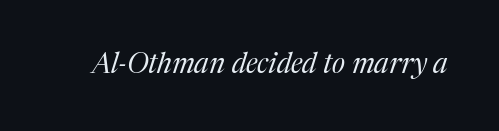
This reads as an unemphasized weight, regular at the heaviest. The letters advance in unequal steps, a hallmark of proportional type. The strip under each line holds only bare page. These lines are composed in type with serifs. Observe the lean: these are italic letterforms.
